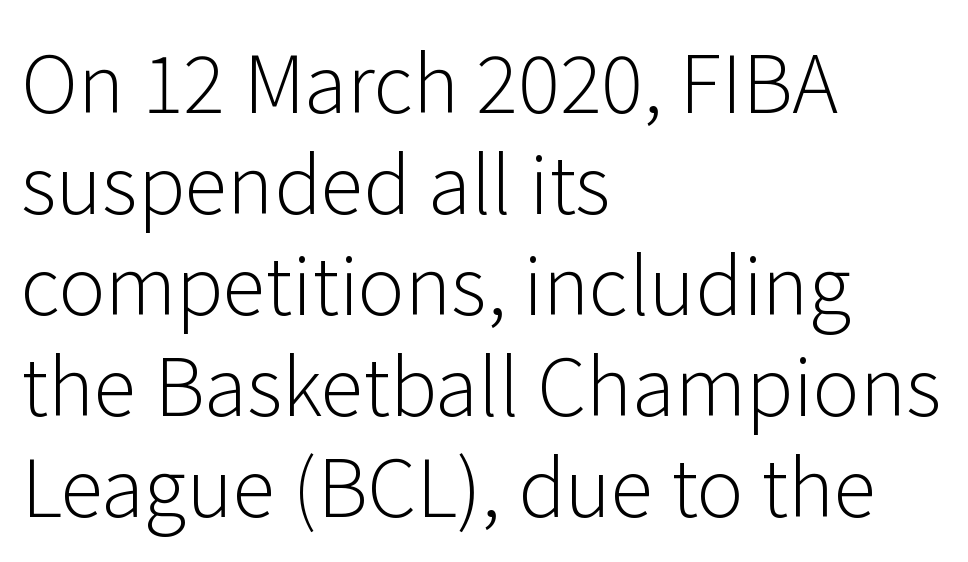
Each new line begins a customary step beneath the previous one. Looks like regular typesetting: each glyph gets only the width it needs. Quick note: underline off. The rag falls on the right side of this text block. Heaviness? Minimal to ordinary, like unemphasized prose. Rendered with straight, roman letterforms.
